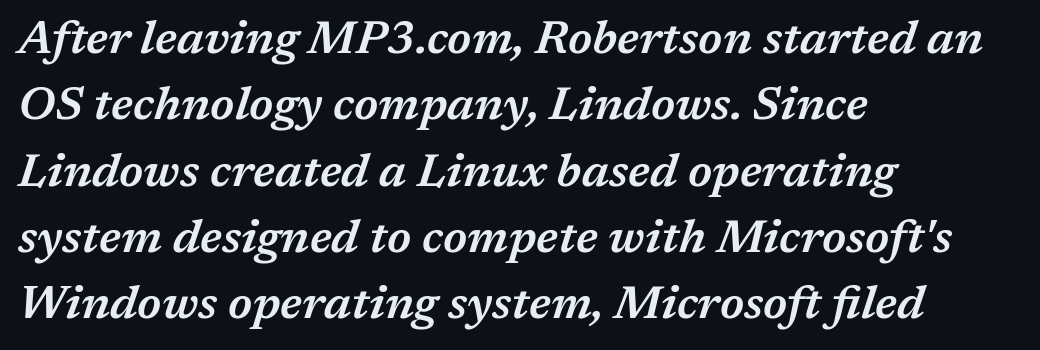
If you measured baseline to baseline, you'd find a middling distance. Left-aligned paragraph, ragged on the right. Designer's note — italics engaged. The tracking reads as untouched default to a designer's eye.
